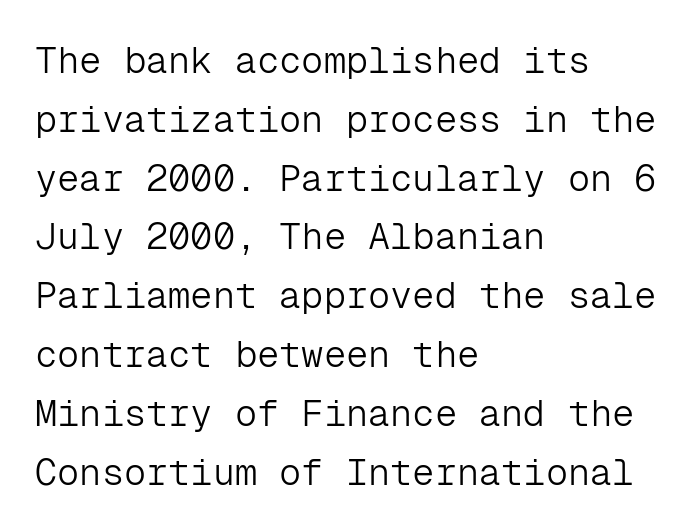
Q: Is the text bold? A: No.
Q: Is the text italic (slanted)? A: No, it is upright.
Q: Is the typeface a serif or a sans-serif typeface? A: Sans-serif.
Q: Is the text underlined? A: No.
Q: How is the paragraph aligned? A: Left-aligned.
Q: Is the spacing between letters normal or unusually wide? A: Normal.
Q: Is the spacing between lines tight, normal or loose? A: Normal.
Q: Width (condensed, normal, or wide)? A: Normal.
Q: Stroke contrast? A: Low.
Q: x-height? A: Medium.
Q: Monospaced? A: Yes.
